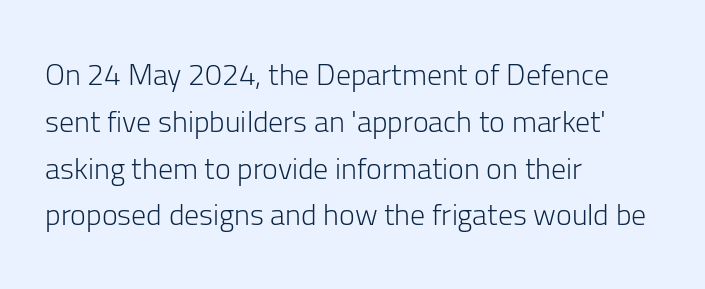
Q: Is the text bold? A: No.
Q: Is the text italic (slanted)? A: No, it is upright.
Q: Is the typeface a serif or a sans-serif typeface? A: Sans-serif.
Q: Is the text underlined? A: No.
Q: How is the paragraph aligned? A: Left-aligned.
Q: Is the spacing between letters normal or unusually wide? A: Normal.
Q: Is the spacing between lines tight, normal or loose? A: Normal.
Q: Width (condensed, normal, or wide)? A: Normal.
Q: Stroke contrast? A: Low.
Q: x-height? A: Medium.
Q: Monospaced? A: No.
